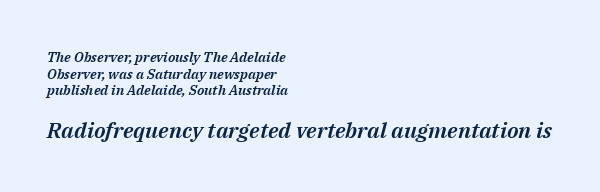
Does the copy run flush right? No — it runs flush left. Characters are canted at an angle relative to the baseline's perpendicular. Lines of text with bare space underneath. Default kerning and tracking; the words read as compact shapes.
